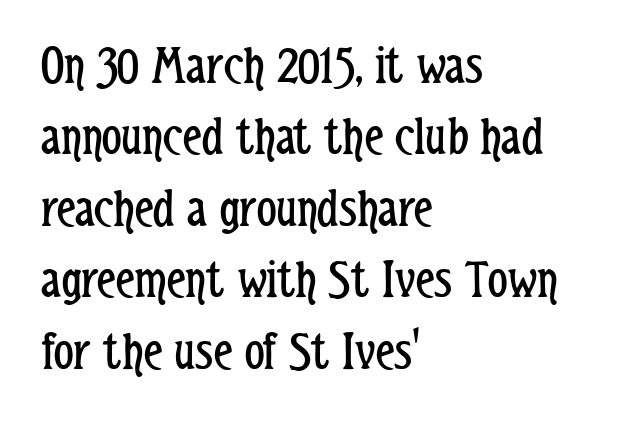
The image shows 55 px regular-weight, condensed sans-serif type, upright; set left-aligned, normal line spacing (1.3x), normal letter spacing, not underlined; low stroke contrast and a medium x-height.
